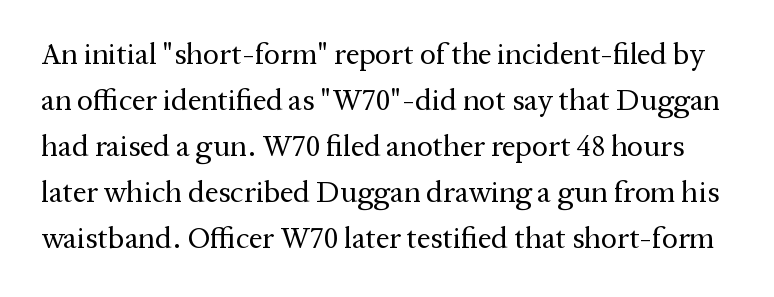
Weight class: somewhere from thin through regular. What stands out about the letter spacing? Nothing — it is the standard amount. One glance says typical: line gaps are just what's usual. Type style note: has serifs. Designer's note — italics off, roman on. The passage shown is not underscored anywhere.
